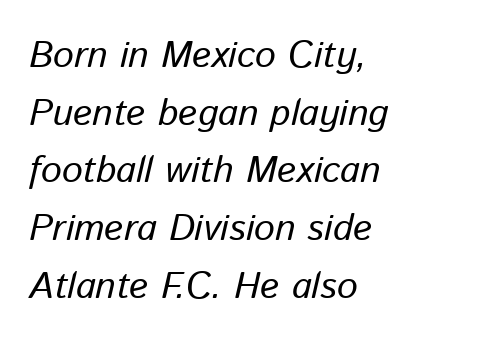
In terms of leading, this rendering sits right in the middle. Stroke mass is kept to a normal reading level or below. Every character sits at an angle, as italics do. Each letter keeps its own natural width here, so spacing adapts to shape.
